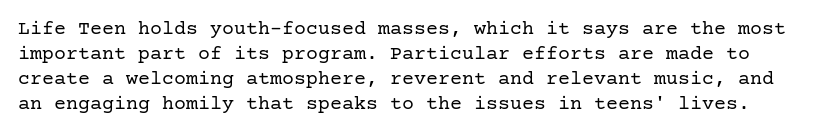
Q: Is the text bold? A: No.
Q: Is the text italic (slanted)? A: No, it is upright.
Q: Is the text underlined? A: No.
Q: Is the spacing between letters normal or unusually wide? A: Normal.
Q: Is the spacing between lines tight, normal or loose? A: Normal.
